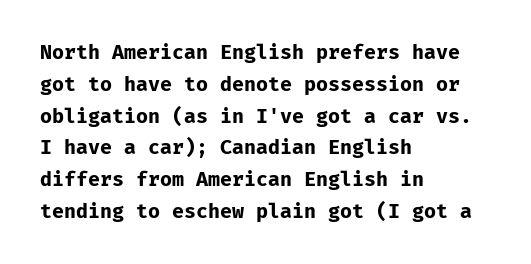
Q: Is the text bold? A: Yes.
Q: Is the text italic (slanted)? A: No, it is upright.
Q: Is the text underlined? A: No.
Q: How is the paragraph aligned? A: Left-aligned.
Q: Is the spacing between letters normal or unusually wide? A: Normal.
Q: Is the spacing between lines tight, normal or loose? A: Normal.
